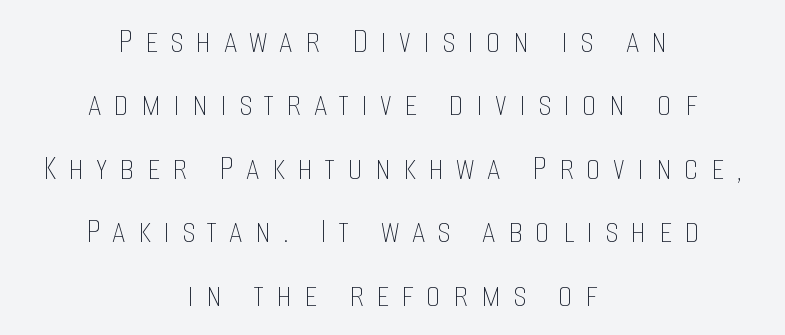
The rendering inserts visible extra space after every character. Which margin do the lines hug? Neither — every line sits in the middle. One glance says typical: line gaps are just what's usual. Does the lettering tilt? It doesn't — this is upright.
